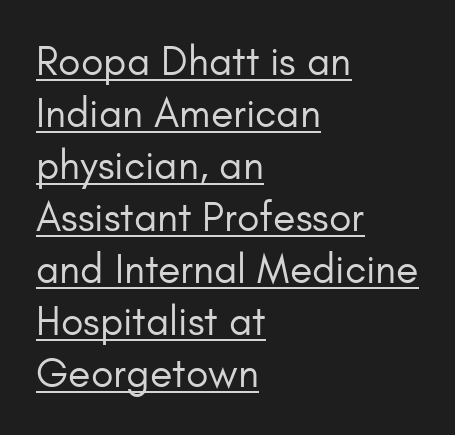
The image shows 41 px regular-weight sans-serif type, upright; set left-aligned, normal line spacing (1.27x), normal letter spacing, underlined; low stroke contrast and a small x-height.
